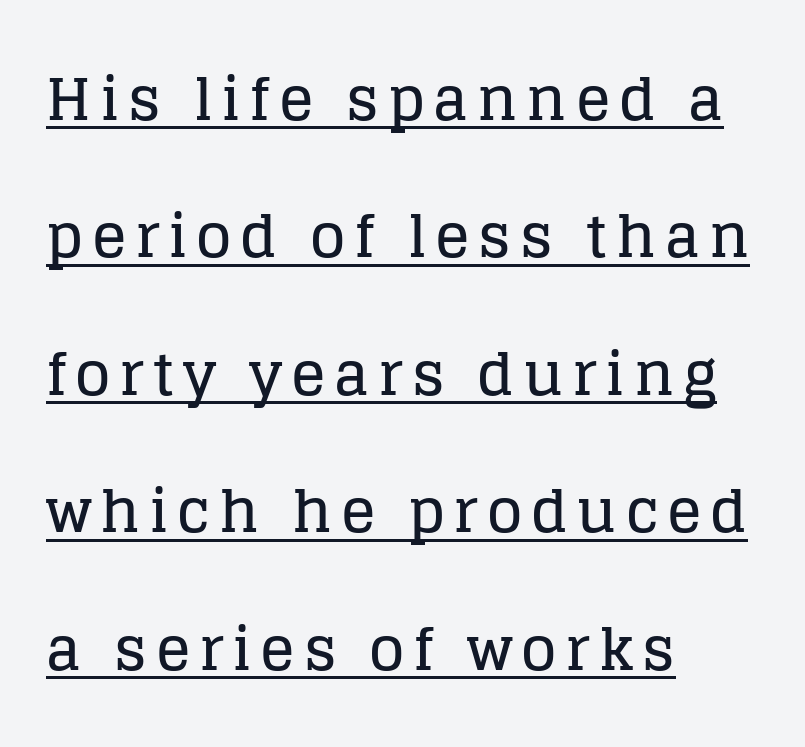
The image shows 58 px serif type, upright; set left-aligned, loose line spacing (2.37x), underlined; low stroke contrast and a large x-height.
